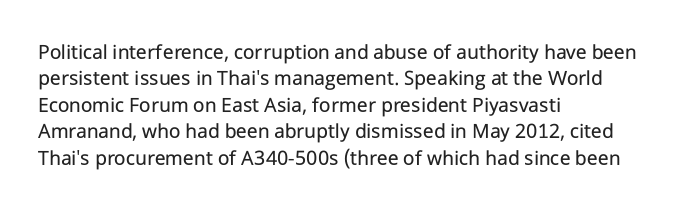
{"italic": "no", "bold": "no", "underline": "no", "align": "left", "line_spacing_ratio": 1.2, "letter_spacing": "normal", "letter_spacing_em": 0.0, "glyph_px": 22}
